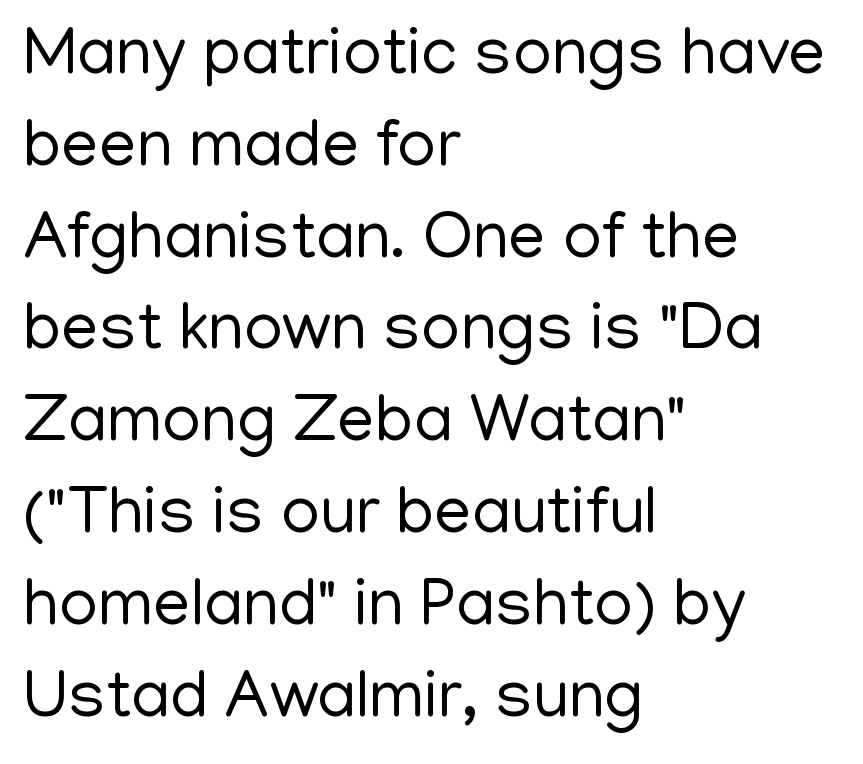
Here the designer chose a conventional face with non-uniform glyph widths. This rendering uses left alignment, leaving the right contour irregular. Stroke thickness stays within the range of a standard reading face or lighter. No extra tracking has been applied to these lines. In terms of letterform style, serifs are entirely absent. Vertically, the passage feels balanced, rows spaced as you'd expect.
